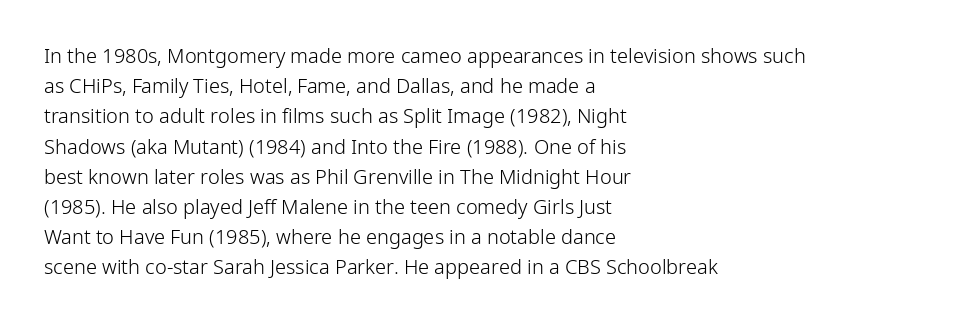
{"italic": "no", "bold": "no", "underline": "no", "align": "left", "line_spacing": "normal", "line_spacing_ratio": 1.51, "letter_spacing": "normal", "letter_spacing_em": 0.0, "glyph_px": 20}
